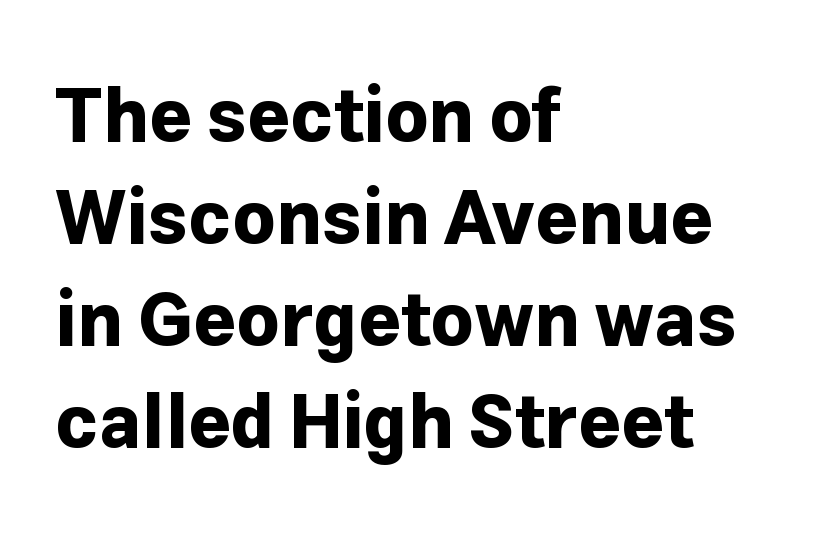
Has an underline been added? It has not. The letters advance in unequal steps, a hallmark of proportional type. The letters sit at their default tracking, neither squeezed nor spread. This sample uses an upright cut, with every glyph sitting square on the baseline. In terms of leading, this rendering sits right in the middle.
